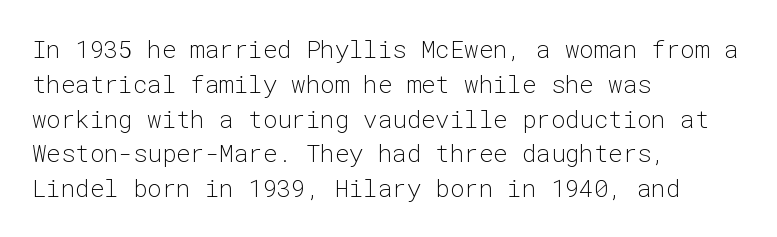
Summary of weight: not heavy and not bold. The passage shown stacks its lines at a standard gap. Upright lettering throughout. Tracking value appears to be zero — textbook default spacing.
